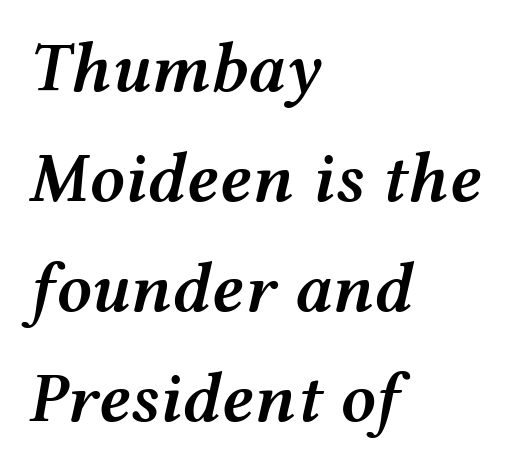
The image shows 70 px semibold, wide type, italic (leaning right); set left-aligned, normal line spacing (1.57x), normal letter spacing, not underlined; medium stroke contrast and a medium x-height.
